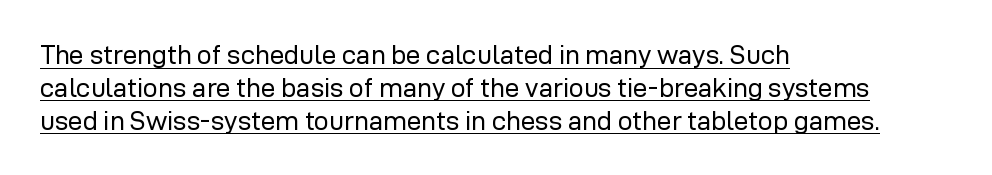
Q: Is the text bold? A: No.
Q: Is the text italic (slanted)? A: No, it is upright.
Q: Is the text underlined? A: Yes.
Q: How is the paragraph aligned? A: Left-aligned.
Q: Is the spacing between letters normal or unusually wide? A: Normal.
Q: Is the spacing between lines tight, normal or loose? A: Normal.
